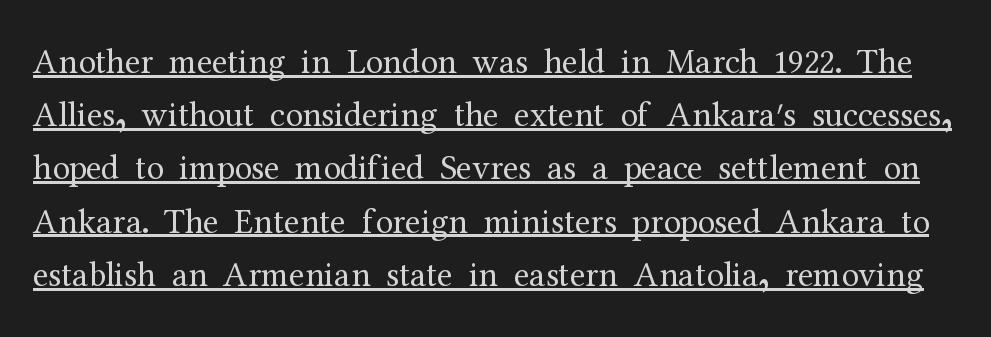
Q: Is the text bold? A: No.
Q: Is the text italic (slanted)? A: No, it is upright.
Q: Is the typeface a serif or a sans-serif typeface? A: Serif.
Q: Is the text underlined? A: Yes.
Q: Is the spacing between letters normal or unusually wide? A: Normal.
Q: Is the spacing between lines tight, normal or loose? A: Normal.
Q: Width (condensed, normal, or wide)? A: Normal.
Q: Stroke contrast? A: Medium.
Q: x-height? A: Medium.
Q: Monospaced? A: No.
